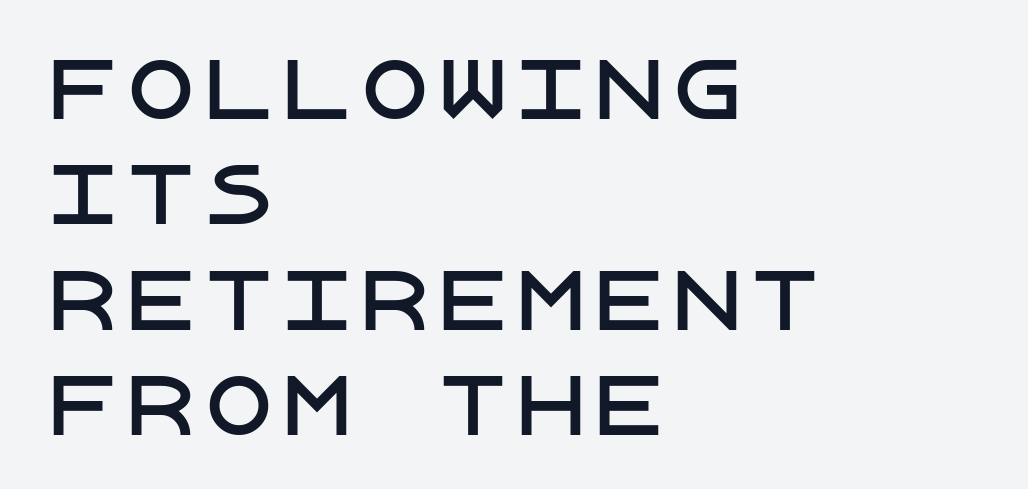
{"serif": "no", "italic": "no", "width": "normal", "stroke_contrast": "low", "x_height": "large", "underline": "no", "align": "left", "line_spacing": "normal", "line_spacing_ratio": 1.35, "letter_spacing": "normal", "letter_spacing_em": 0.0, "glyph_px": 78}
